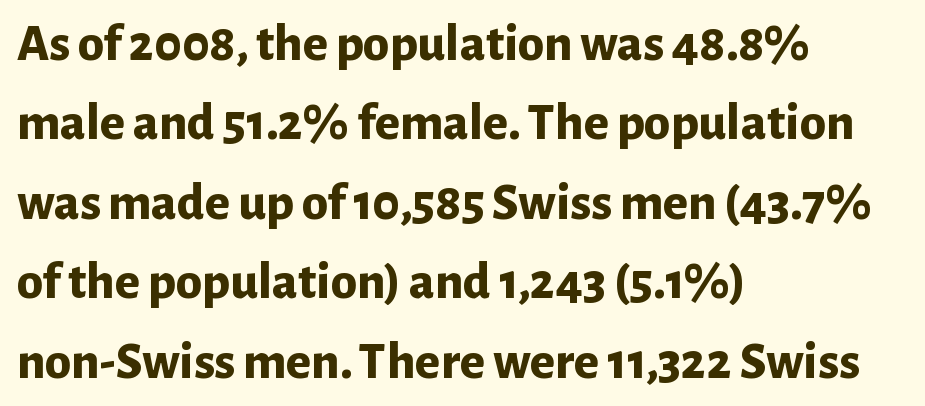
The image shows 53 px bold sans-serif type, upright; set left-aligned, normal line spacing (1.5x), normal letter spacing, not underlined; low stroke contrast and a medium x-height.
